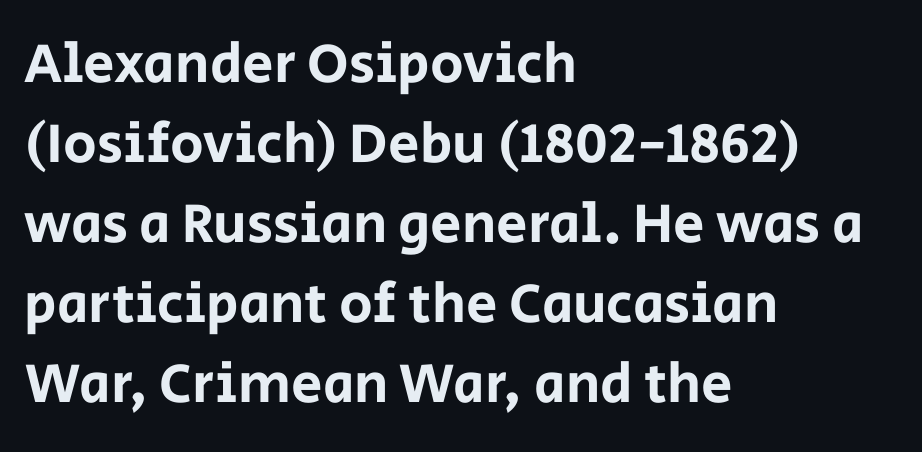
{"serif": "no", "italic": "no", "width": "normal", "stroke_contrast": "low", "x_height": "large", "monospaced": "no", "underline": "no", "align": "left", "line_spacing": "normal", "line_spacing_ratio": 1.43, "letter_spacing": "normal", "letter_spacing_em": 0.0, "glyph_px": 56}
